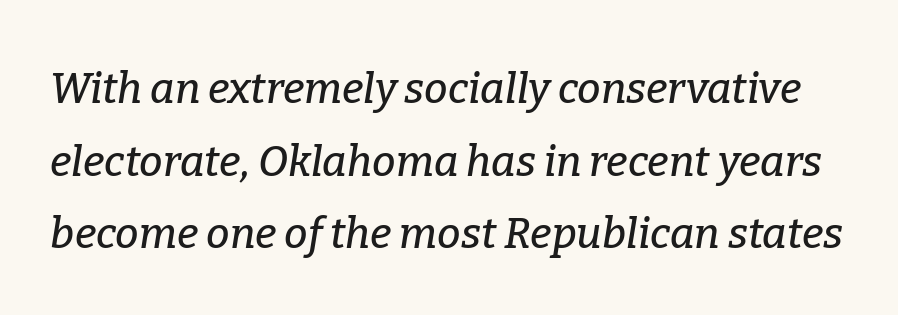
{"serif": "yes", "italic": "yes", "lean": "right", "slant_degrees": 9, "width": "normal", "stroke_contrast": "low", "x_height": "medium", "monospaced": "no", "underline": "no", "line_spacing_ratio": 1.73, "letter_spacing": "normal", "letter_spacing_em": 0.0, "glyph_px": 42}
